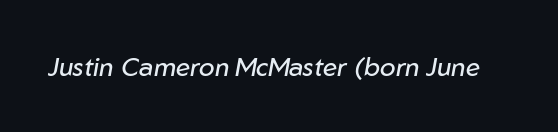
The face used here is rendered with its standard letterfit. The words here are not underlined. Does the lettering tilt? It does — this is italic. The passage shown is not bold in any degree.
